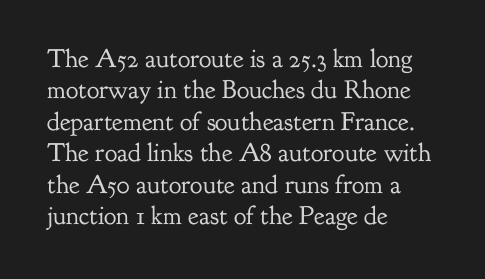
Q: Is the text bold? A: No.
Q: Is the text italic (slanted)? A: No, it is upright.
Q: Is the text underlined? A: No.
Q: How is the paragraph aligned? A: Left-aligned.
Q: Is the spacing between letters normal or unusually wide? A: Normal.
